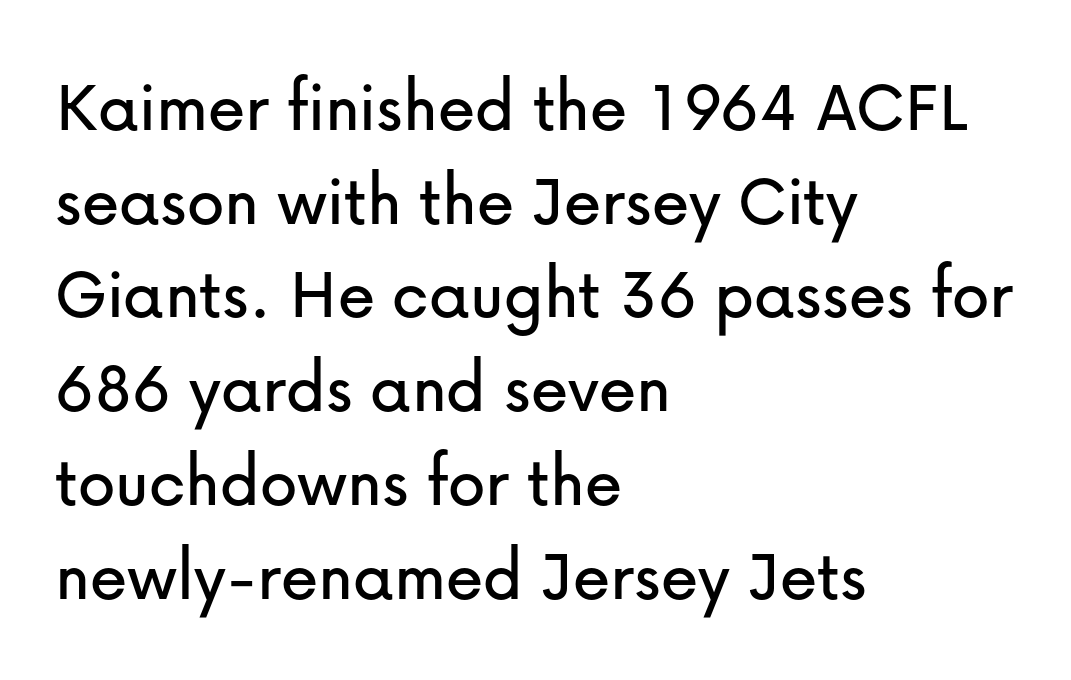
The image shows 75 px sans-serif type, upright; set left-aligned, normal line spacing (1.25x), normal letter spacing, not underlined; low stroke contrast and a medium x-height.
